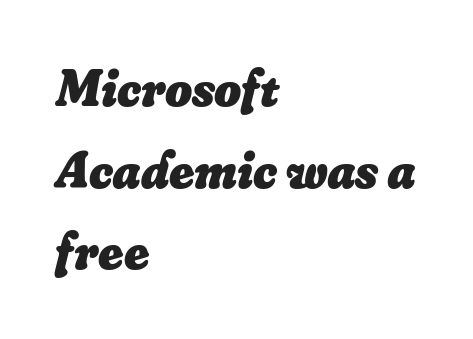
This sample uses an oblique cut, with every glyph tilted off the vertical. Does the leading feel generous? No, just average. Check the space under the baseline: it is left empty. The characters look thick and weighty, a clear bold. Standard letterfit; no display-style spreading of the glyphs. Caption: multi-line text, flush left, ragged right.
